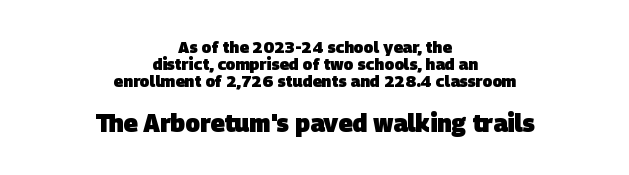
The image shows 24 px bold type; set centered, tight line spacing (1.07x), normal letter spacing, not underlined; the second (bottom) block is 1.5x larger.
